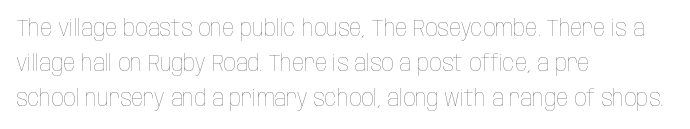
{"italic": "no", "bold": "no", "underline": "no", "align": "left", "line_spacing": "normal", "line_spacing_ratio": 1.46, "letter_spacing": "normal", "letter_spacing_em": 0.0, "glyph_px": 24}
